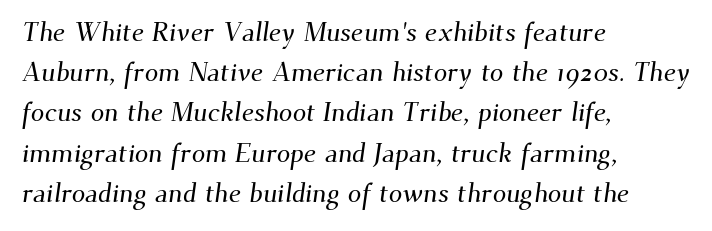
The image shows 27 px text type; set left-aligned, normal line spacing (1.49x), normal letter spacing, not underlined.
